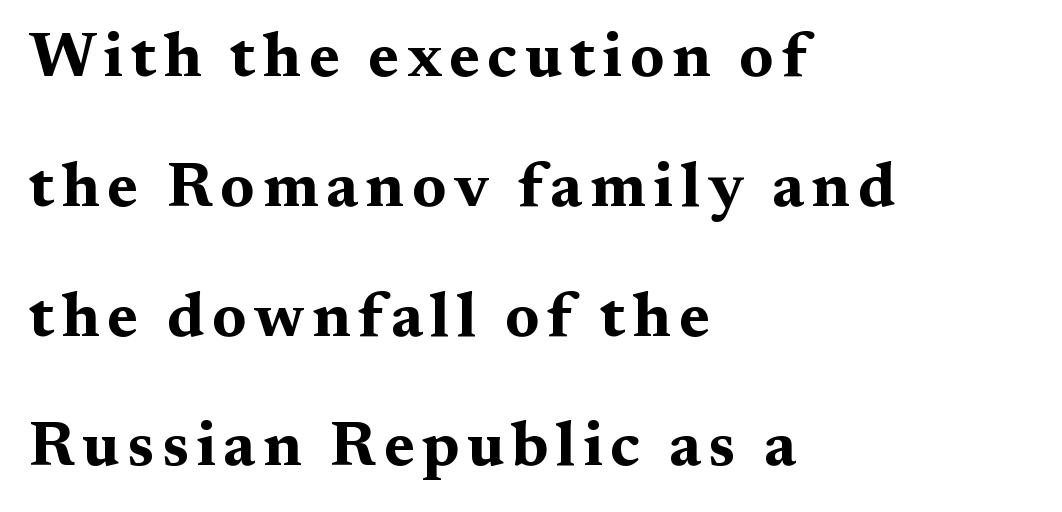
The image shows 63 px bold, wide serif type, upright; set left-aligned, loose line spacing (2.06x), not underlined; medium stroke contrast and a medium x-height.
